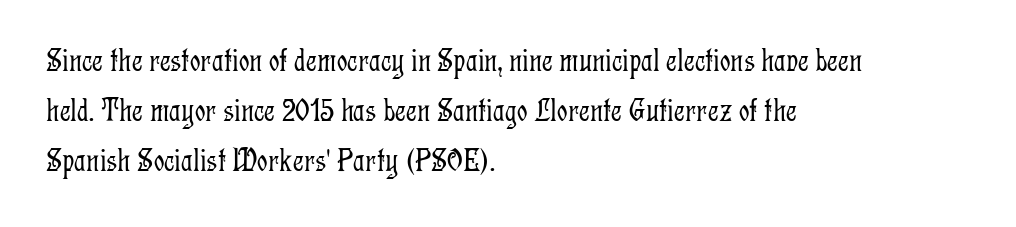
Q: Is the text bold? A: No.
Q: Is the text italic (slanted)? A: No, it is upright.
Q: Is the typeface a serif or a sans-serif typeface? A: Serif.
Q: Is the text underlined? A: No.
Q: How is the paragraph aligned? A: Left-aligned.
Q: Is the spacing between letters normal or unusually wide? A: Normal.
Q: Is the spacing between lines tight, normal or loose? A: Normal.
Q: Width (condensed, normal, or wide)? A: Condensed.
Q: Stroke contrast? A: Low.
Q: x-height? A: Medium.
Q: Monospaced? A: No.
